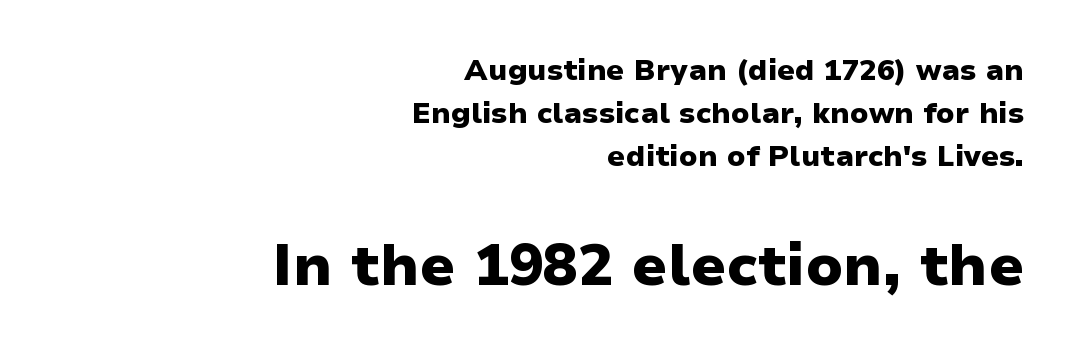
Q: Is the text bold? A: Yes.
Q: Is the text italic (slanted)? A: No, it is upright.
Q: Is the typeface a serif or a sans-serif typeface? A: Sans-serif.
Q: Is the text underlined? A: No.
Q: How is the paragraph aligned? A: Right-aligned.
Q: Is the spacing between letters normal or unusually wide? A: Normal.
Q: Is the spacing between lines tight, normal or loose? A: Normal.
Q: Which block of text is set in a larger size, the first (top) or the second (bottom)? A: The second (bottom) one.
Q: Width (condensed, normal, or wide)? A: Normal.
Q: Stroke contrast? A: Low.
Q: x-height? A: Medium.
Q: Monospaced? A: No.
